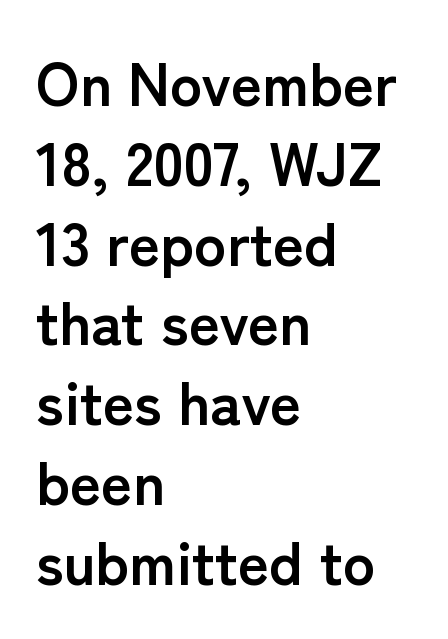
{"serif": "no", "italic": "no", "bold": "yes", "weight": "semibold", "width": "normal", "stroke_contrast": "low", "x_height": "medium", "monospaced": "no", "underline": "no", "align": "left", "line_spacing": "normal", "line_spacing_ratio": 1.33, "letter_spacing": "normal", "letter_spacing_em": 0.0, "glyph_px": 60}
